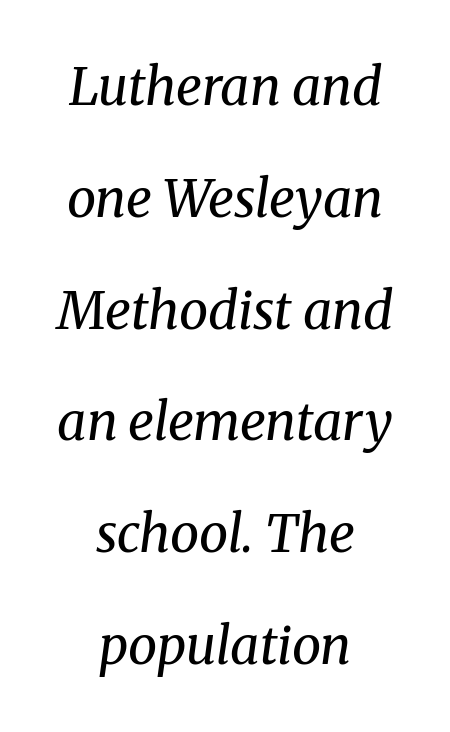
The image shows 52 px regular-weight serif type, italic (leaning right); set centered, loose line spacing (2.15x), normal letter spacing, not underlined; medium stroke contrast and a medium x-height.
